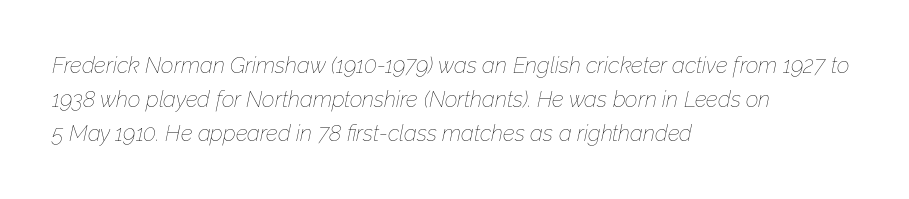
{"italic": "yes", "lean": "right", "slant_degrees": 12, "bold": "no", "underline": "no", "align": "left", "line_spacing": "normal", "line_spacing_ratio": 1.54, "letter_spacing": "normal", "letter_spacing_em": 0.0, "glyph_px": 22}
